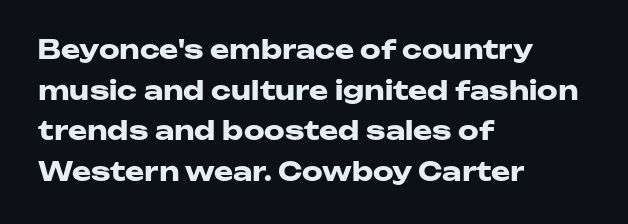
Students, note that the glyphs here touch the page at normal intervals. Lines of text with bare space underneath. Short and long lines alike share a common starting point at left. The font's upright variant was chosen for this text.
